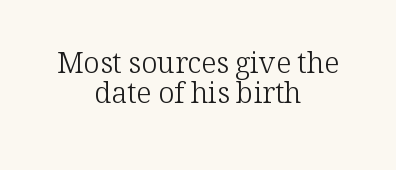
Q: Is the text bold? A: No.
Q: Is the text italic (slanted)? A: No, it is upright.
Q: Is the typeface a serif or a sans-serif typeface? A: Serif.
Q: Is the text underlined? A: No.
Q: How is the paragraph aligned? A: Centered.
Q: Is the spacing between letters normal or unusually wide? A: Normal.
Q: Is the spacing between lines tight, normal or loose? A: Tight.
Q: Width (condensed, normal, or wide)? A: Normal.
Q: Stroke contrast? A: Low.
Q: x-height? A: Medium.
Q: Monospaced? A: No.
